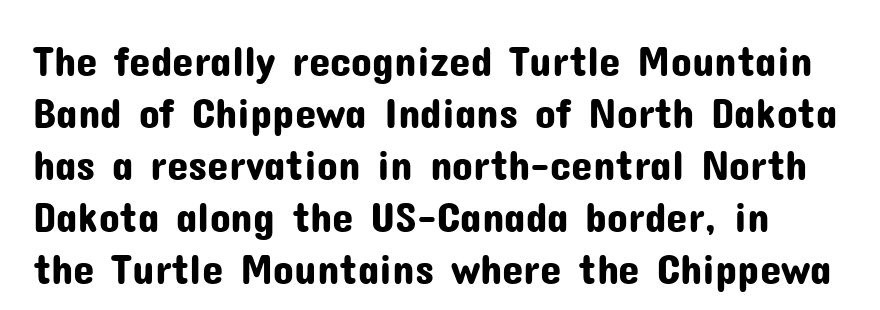
Observe the absence of serifs on each vertical stroke in this sample. The face used here is proportionally spaced, like ordinary book or web type. If you drew a line through each stem, it would be perfectly vertical. Honestly, there is no underline to notice here at all. Between one letter and the next there's only the usual sliver of space.
